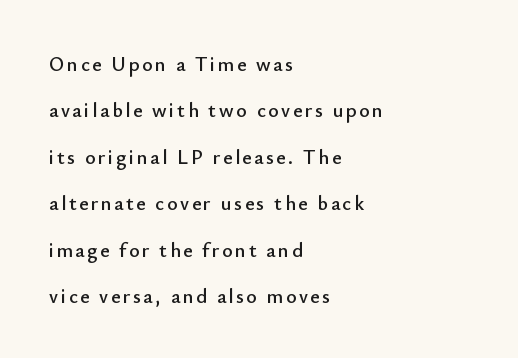
Q: Is the text italic (slanted)? A: No, it is upright.
Q: Is the text underlined? A: No.
Q: How is the paragraph aligned? A: Left-aligned.
Q: Is the spacing between lines tight, normal or loose? A: Loose.
